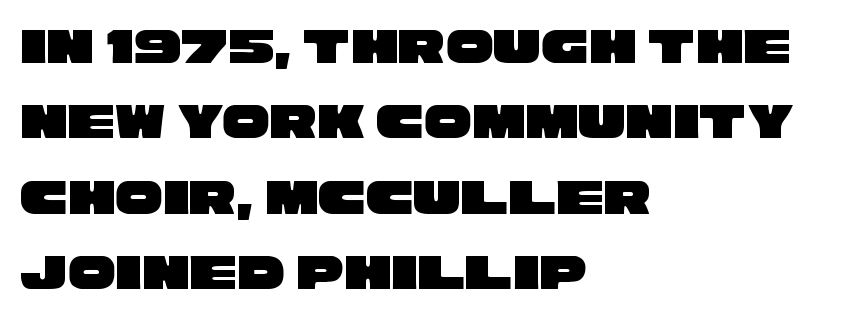
{"serif": "no", "width": "wide", "stroke_contrast": "low", "x_height": "large", "monospaced": "no", "underline": "no", "align": "left", "line_spacing": "normal", "line_spacing_ratio": 1.42, "letter_spacing": "normal", "letter_spacing_em": 0.0, "glyph_px": 53}
